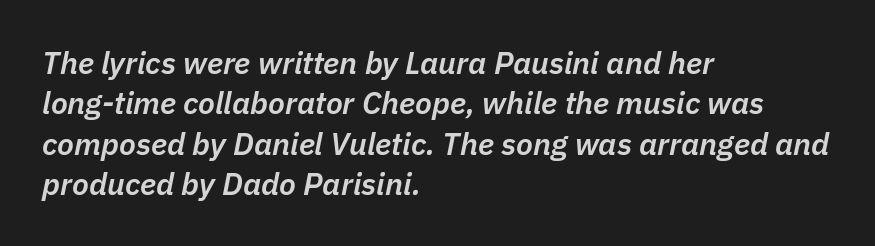
The image shows 31 px semibold type, italic (leaning right); set left-aligned, normal line spacing (1.3x), normal letter spacing, not underlined; low stroke contrast and a medium x-height.
